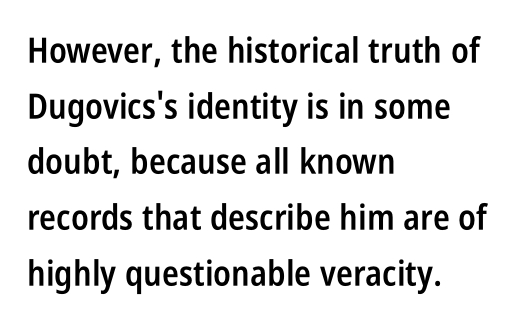
Q: Is the text bold? A: Semi-bold.
Q: Is the text italic (slanted)? A: No, it is upright.
Q: Is the typeface a serif or a sans-serif typeface? A: Sans-serif.
Q: Is the text underlined? A: No.
Q: How is the paragraph aligned? A: Left-aligned.
Q: Is the spacing between letters normal or unusually wide? A: Normal.
Q: Is the spacing between lines tight, normal or loose? A: Normal.
Q: Width (condensed, normal, or wide)? A: Condensed.
Q: Stroke contrast? A: Low.
Q: x-height? A: Large.
Q: Monospaced? A: No.
